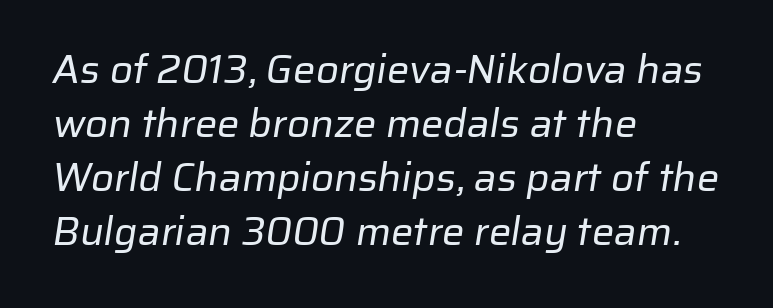
{"serif": "no", "bold": "no", "weight": "regular", "width": "normal", "stroke_contrast": "low", "x_height": "medium", "monospaced": "no", "underline": "no", "align": "left", "line_spacing": "normal", "line_spacing_ratio": 1.35, "letter_spacing": "normal", "letter_spacing_em": 0.0, "glyph_px": 40}
